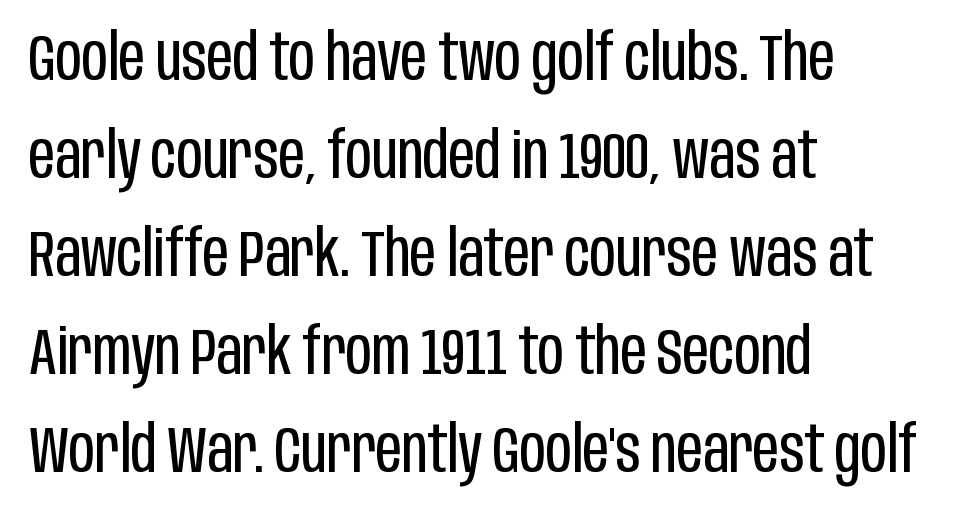
The image shows 64 px regular-weight, condensed sans-serif type, upright; set left-aligned, normal line spacing (1.53x), normal letter spacing, not underlined; low stroke contrast and a large x-height.
